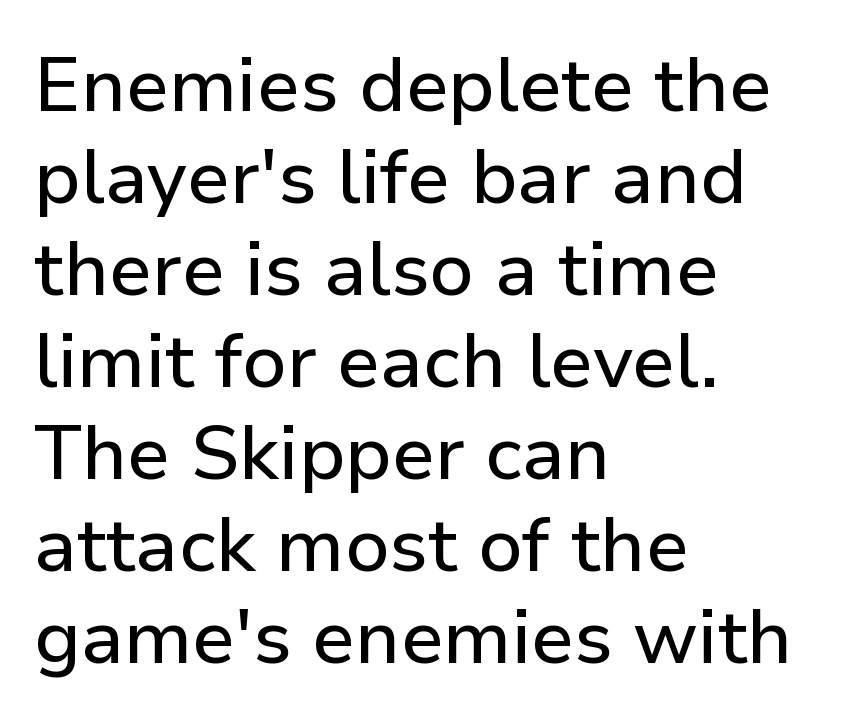
This sample uses a sans-serif face. Tall strokes in this sample are plumb rather than angled. Here the designer chose a conventional face with non-uniform glyph widths. A clean baseline with only descenders dipping below it. A classic flush-left, rag-right setting is used for this passage.
